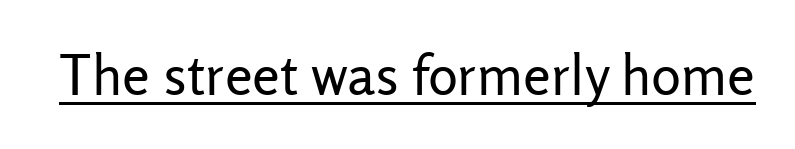
The image shows 56 px regular-weight sans-serif type, upright; set normal letter spacing, underlined; low stroke contrast and a medium x-height.
